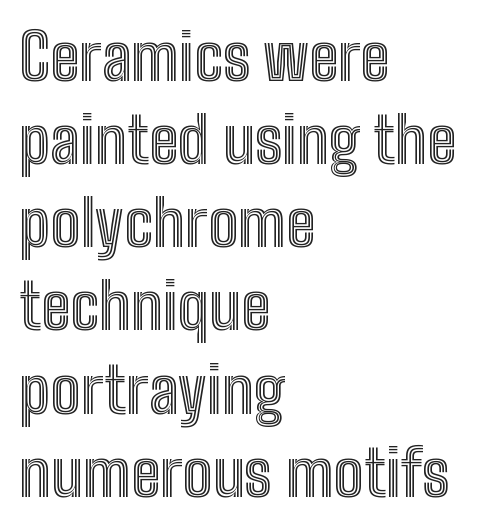
Q: Is the text italic (slanted)? A: No, it is upright.
Q: Is the text underlined? A: No.
Q: How is the paragraph aligned? A: Left-aligned.
Q: Is the spacing between letters normal or unusually wide? A: Normal.
Q: Is the spacing between lines tight, normal or loose? A: Normal.
Q: Width (condensed, normal, or wide)? A: Condensed.
Q: x-height? A: Medium.
Q: Monospaced? A: No.
